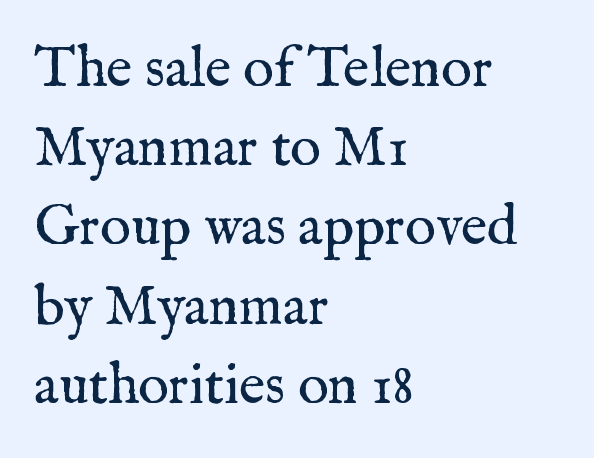
Q: Is the text bold? A: No.
Q: Is the text italic (slanted)? A: No, it is upright.
Q: Is the typeface a serif or a sans-serif typeface? A: Serif.
Q: Is the text underlined? A: No.
Q: How is the paragraph aligned? A: Left-aligned.
Q: Is the spacing between letters normal or unusually wide? A: Normal.
Q: Is the spacing between lines tight, normal or loose? A: Normal.
Q: Width (condensed, normal, or wide)? A: Normal.
Q: Stroke contrast? A: Medium.
Q: x-height? A: Medium.
Q: Monospaced? A: No.
